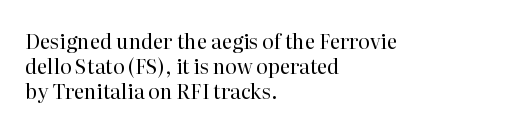
The image shows 20 px text type, upright; set left-aligned, normal line spacing (1.25x), normal letter spacing, not underlined.
